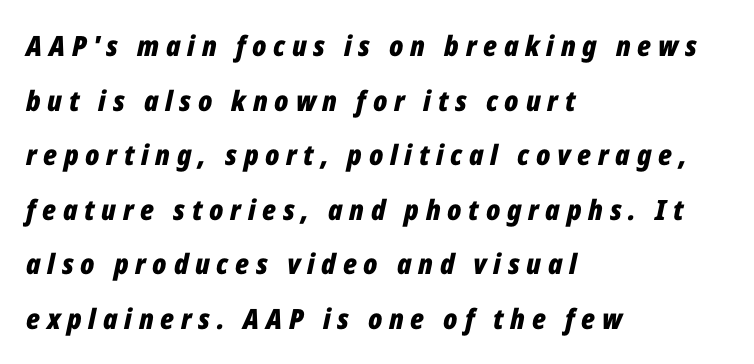
The typesetter chose a ragged-right arrangement here. Strong, thick strokes mark this as bold type. The letters are spread apart with noticeably loose tracking. The area under the type is left untouched.
